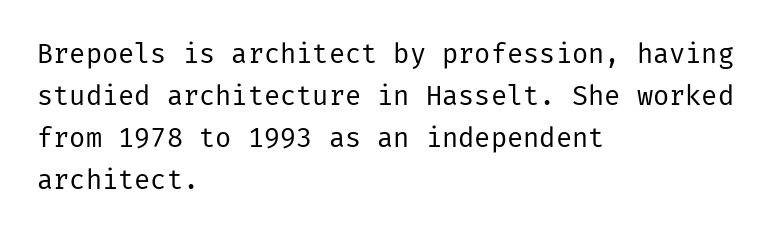
{"italic": "no", "bold": "no", "underline": "no", "align": "left", "line_spacing": "normal", "line_spacing_ratio": 1.56, "letter_spacing": "normal", "letter_spacing_em": 0.0, "glyph_px": 27}
